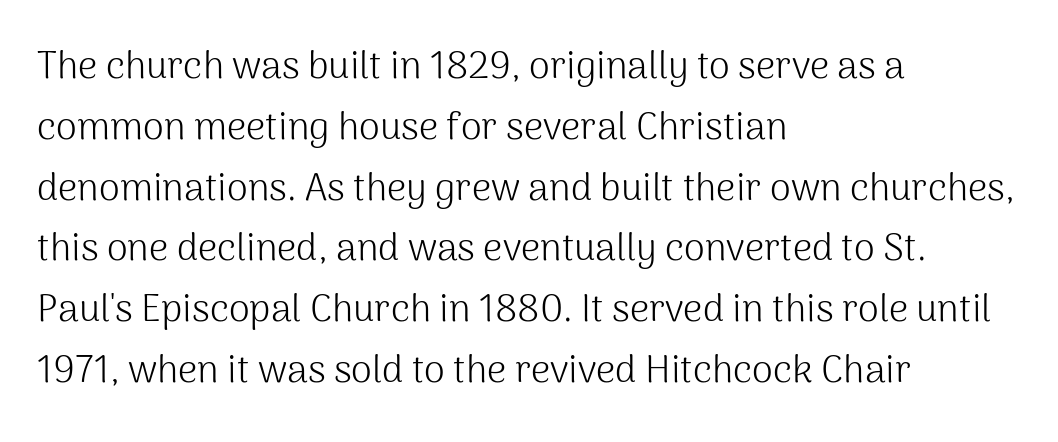
Q: Is the text bold? A: No.
Q: Is the text italic (slanted)? A: No, it is upright.
Q: Is the typeface a serif or a sans-serif typeface? A: Sans-serif.
Q: Is the text underlined? A: No.
Q: How is the paragraph aligned? A: Left-aligned.
Q: Is the spacing between letters normal or unusually wide? A: Normal.
Q: Is the spacing between lines tight, normal or loose? A: Normal.
Q: Width (condensed, normal, or wide)? A: Normal.
Q: Stroke contrast? A: Medium.
Q: x-height? A: Medium.
Q: Monospaced? A: No.
